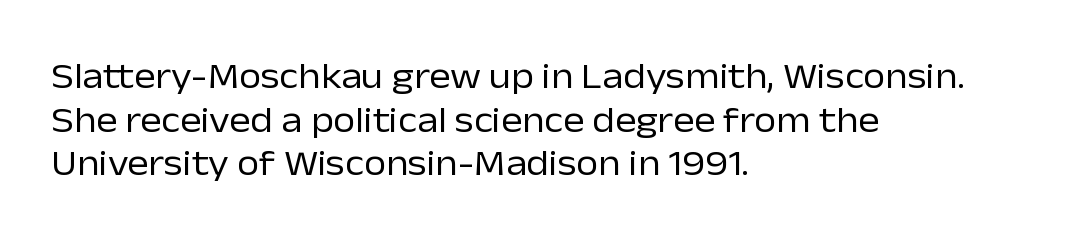
{"serif": "no", "italic": "no", "bold": "no", "weight": "regular", "width": "normal", "stroke_contrast": "low", "x_height": "medium", "monospaced": "no", "underline": "no", "align": "left", "line_spacing_ratio": 1.21, "letter_spacing": "normal", "letter_spacing_em": 0.0, "glyph_px": 36}
